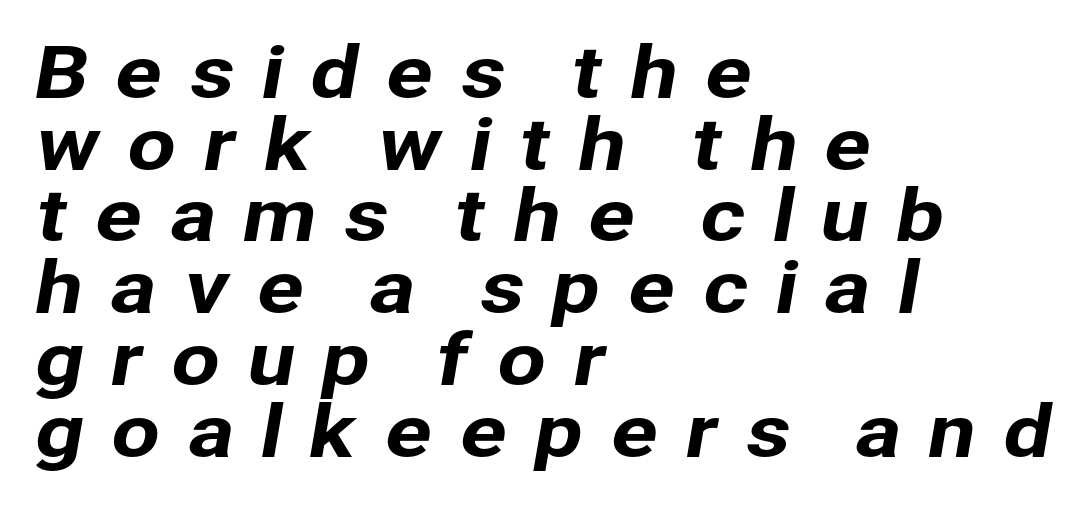
Q: Is the typeface a serif or a sans-serif typeface? A: Sans-serif.
Q: Is the text underlined? A: No.
Q: How is the paragraph aligned? A: Left-aligned.
Q: Is the spacing between letters normal or unusually wide? A: Unusually wide.
Q: Is the spacing between lines tight, normal or loose? A: Tight.
Q: Width (condensed, normal, or wide)? A: Normal.
Q: Stroke contrast? A: Low.
Q: x-height? A: Medium.
Q: Monospaced? A: No.
